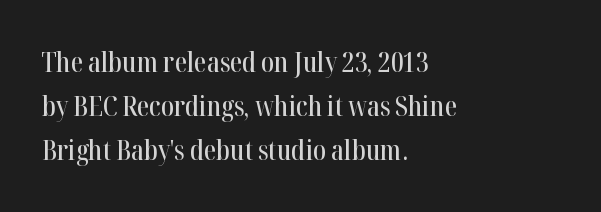
Vertical strokes here are truly vertical. If you drew a ruler down the left edge, every line would touch it. The typeface chosen for these lines features serifs. Notice how descenders clear the ascenders below comfortably — that's standard leading. The rendering uses natural spacing where letterforms have individual widths. Standard letterfit; no display-style spreading of the glyphs.
